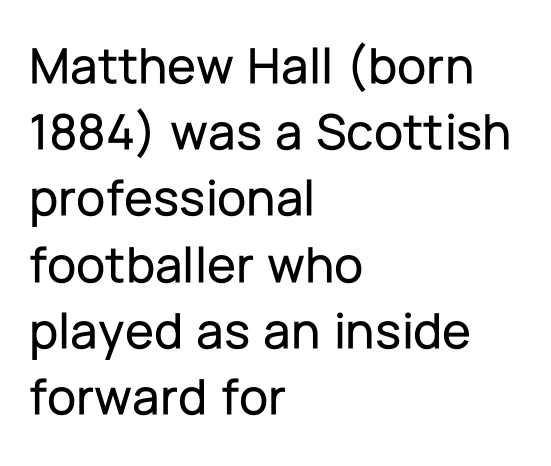
{"serif": "no", "italic": "no", "width": "normal", "stroke_contrast": "low", "x_height": "medium", "monospaced": "no", "underline": "no", "align": "left", "line_spacing": "normal", "line_spacing_ratio": 1.25, "letter_spacing": "normal", "letter_spacing_em": 0.0, "glyph_px": 53}
